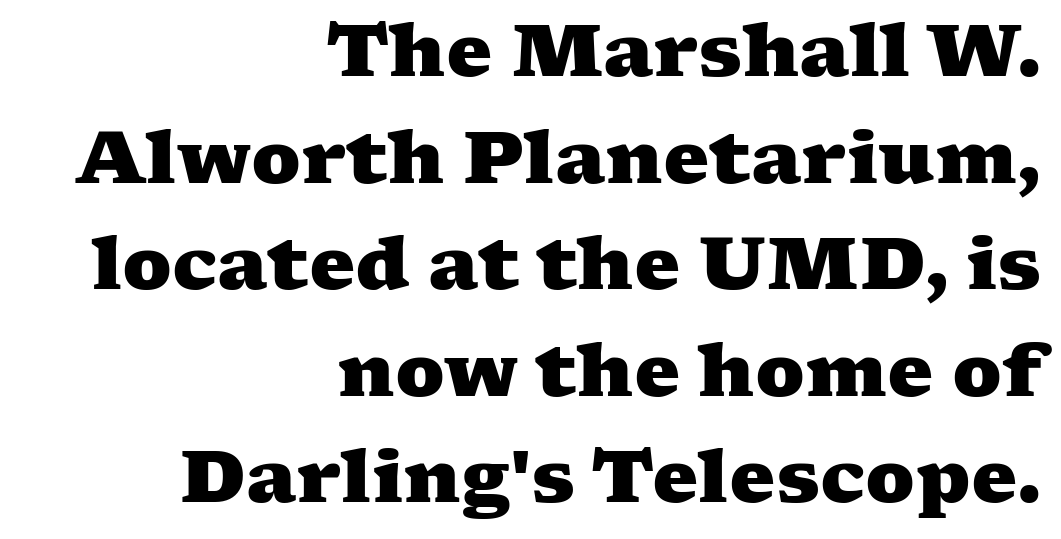
Q: Is the text bold? A: Yes.
Q: Is the typeface a serif or a sans-serif typeface? A: Serif.
Q: Is the text underlined? A: No.
Q: How is the paragraph aligned? A: Right-aligned.
Q: Is the spacing between letters normal or unusually wide? A: Normal.
Q: Is the spacing between lines tight, normal or loose? A: Normal.
Q: Width (condensed, normal, or wide)? A: Wide.
Q: Stroke contrast? A: Medium.
Q: x-height? A: Medium.
Q: Monospaced? A: No.
